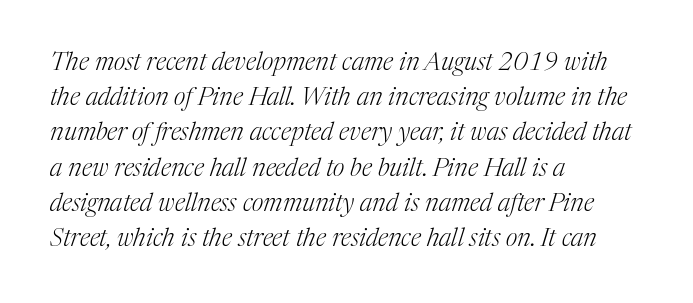
The face used here has a pronounced slope to its letters. Alignment: flush left. The baseline area is clear. What's the leading like? Ordinary, nothing unusual. No extra ink here — the face is not bold. Tracking value appears to be zero — textbook default spacing.
